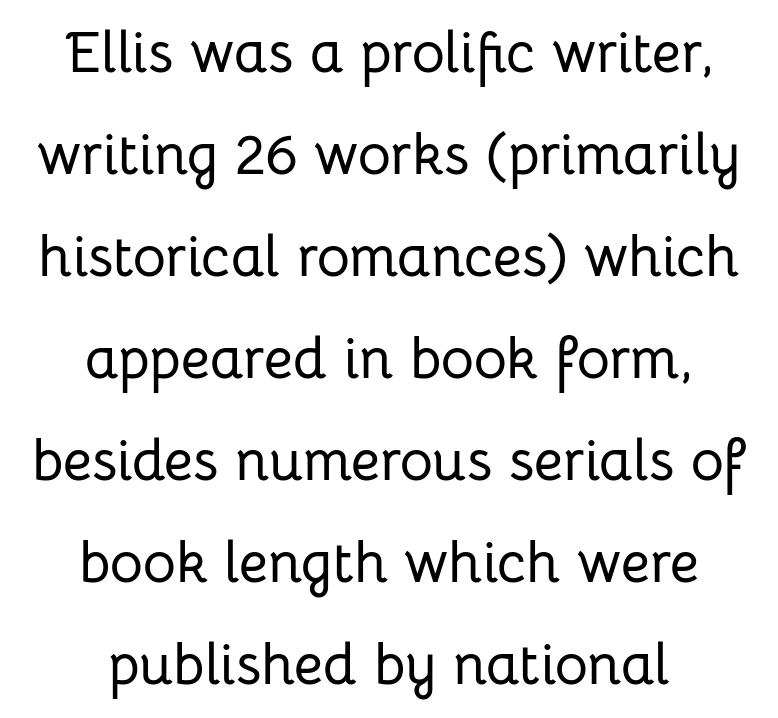
{"serif": "no", "italic": "no", "width": "normal", "stroke_contrast": "low", "x_height": "medium", "monospaced": "no", "underline": "no", "align": "center", "line_spacing_ratio": 1.79, "letter_spacing": "normal", "letter_spacing_em": 0.0, "glyph_px": 57}
